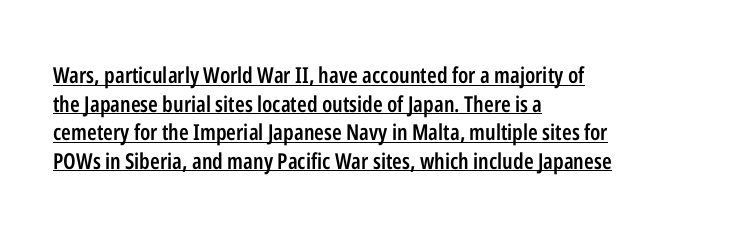
One glance says typical: line gaps are just what's usual. Alignment: flush left. Students, note that the glyphs here touch the page at normal intervals. When letters stand straight like this, we call the style roman or upright.
